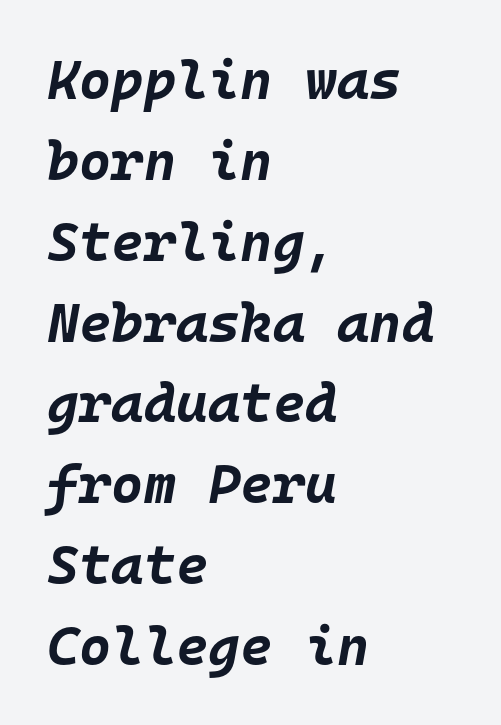
The image shows 55 px bold type, italic (leaning right), monospaced; set left-aligned, normal line spacing (1.47x), normal letter spacing, not underlined; low stroke contrast and a large x-height.
